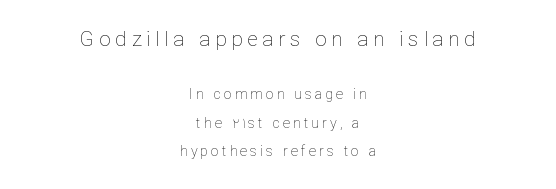
The image shows 21 px text type, upright; set centered, loose line spacing (2.05x), unusually wide letter spacing (+0.22 em), not underlined; the first (top) block is 1.5x larger.
